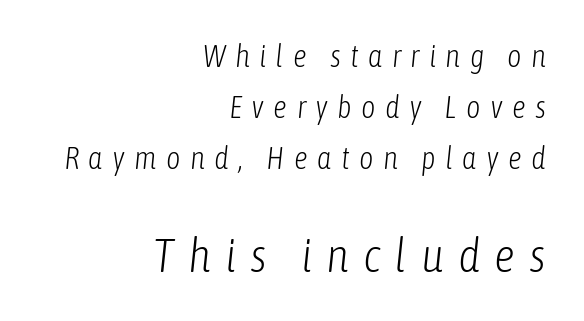
Q: Is the text bold? A: No.
Q: Is the text italic (slanted)? A: Yes, it leans right by about 6 degrees.
Q: Is the text underlined? A: No.
Q: How is the paragraph aligned? A: Right-aligned.
Q: Is the spacing between letters normal or unusually wide? A: Unusually wide.
Q: Is the spacing between lines tight, normal or loose? A: Normal.
Q: Which block of text is set in a larger size, the first (top) or the second (bottom)? A: The second (bottom) one.
Q: Width (condensed, normal, or wide)? A: Condensed.
Q: Stroke contrast? A: Low.
Q: x-height? A: Medium.
Q: Monospaced? A: No.
